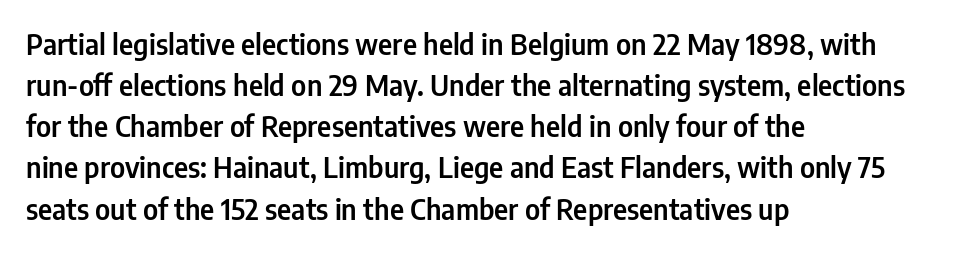
{"serif": "no", "italic": "no", "width": "condensed", "stroke_contrast": "low", "x_height": "medium", "monospaced": "no", "underline": "no", "align": "left", "line_spacing": "normal", "line_spacing_ratio": 1.47, "letter_spacing": "normal", "letter_spacing_em": 0.0, "glyph_px": 28}
